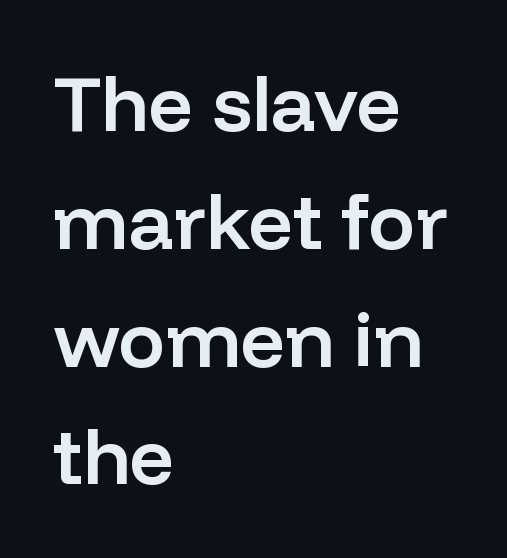
The image shows 78 px semibold sans-serif type, upright; set left-aligned, normal line spacing (1.51x), normal letter spacing, not underlined; low stroke contrast and a medium x-height.
